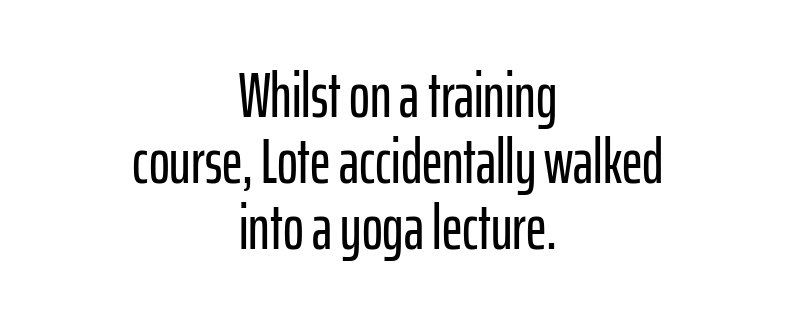
{"serif": "no", "italic": "no", "width": "condensed", "stroke_contrast": "low", "x_height": "medium", "monospaced": "no", "underline": "no", "align": "center", "line_spacing": "tight", "line_spacing_ratio": 1.05, "letter_spacing": "normal", "letter_spacing_em": 0.0, "glyph_px": 63}
